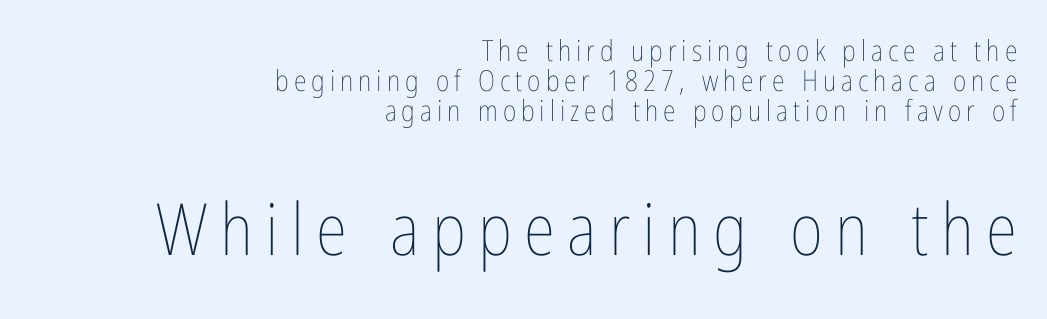
The image shows 72 px thin, condensed type, upright; set right-aligned, tight line spacing (1.04x), not underlined; the second (bottom) block is 2.48x larger; low stroke contrast and a medium x-height.
